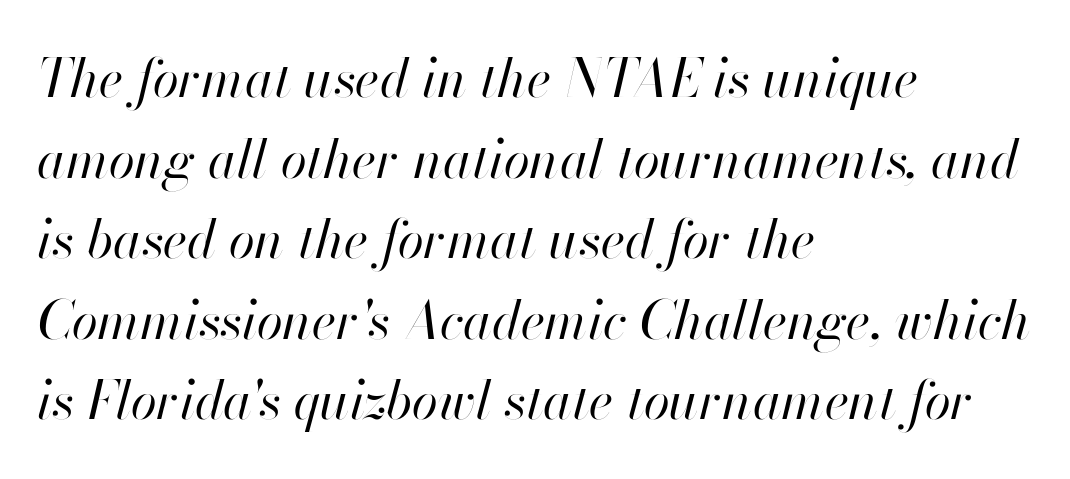
Q: Is the text bold? A: No.
Q: Is the text italic (slanted)? A: Yes, it leans right by about 13 degrees.
Q: Is the text underlined? A: No.
Q: How is the paragraph aligned? A: Left-aligned.
Q: Is the spacing between letters normal or unusually wide? A: Normal.
Q: Is the spacing between lines tight, normal or loose? A: Normal.
Q: Width (condensed, normal, or wide)? A: Normal.
Q: Stroke contrast? A: High.
Q: x-height? A: Small.
Q: Monospaced? A: No.
